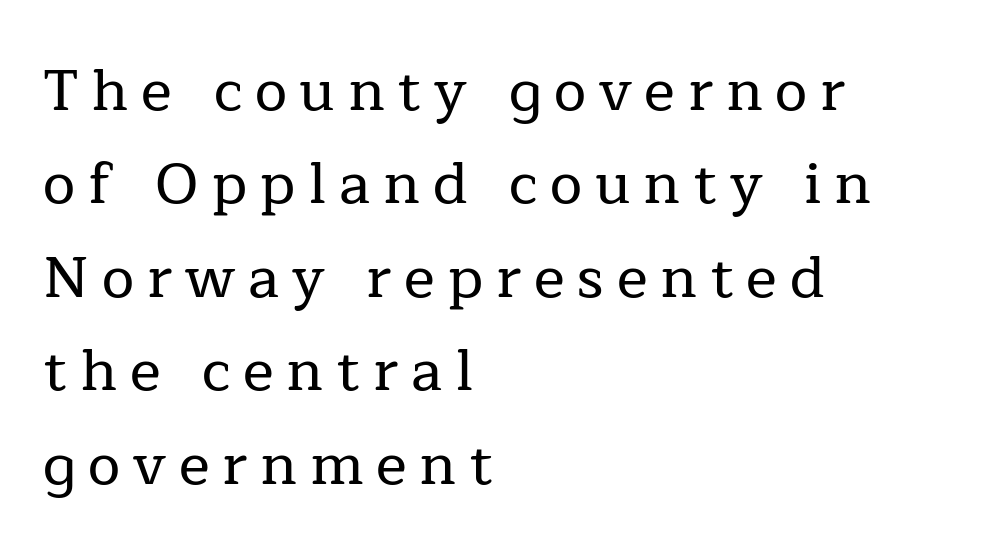
In terms of posture, this sample is upright. The words here are not underlined. Yep, those are serifs on the letters. The rendering anchors every line to the left-hand side. Here the glyphs are tracked loosely, breaking word shapes into spaced letters.
